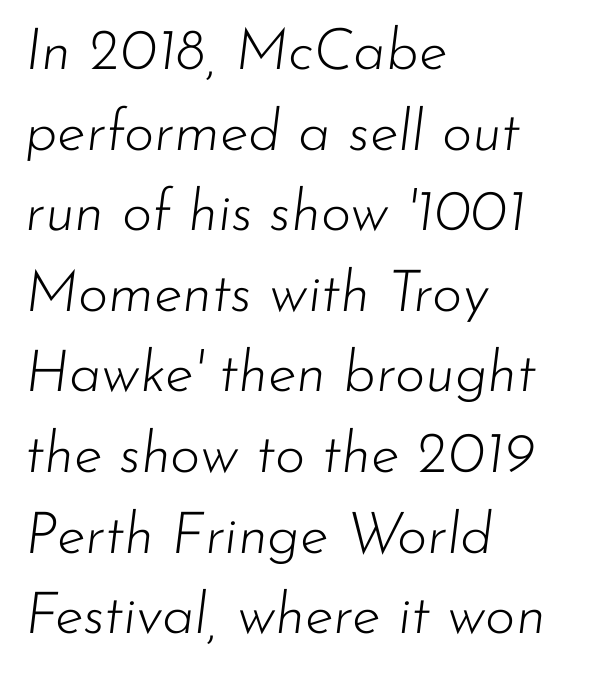
{"italic": "yes", "lean": "right", "slant_degrees": 7, "bold": "no", "weight": "light", "width": "normal", "stroke_contrast": "low", "x_height": "small", "monospaced": "no", "underline": "no", "align": "left", "line_spacing": "normal", "line_spacing_ratio": 1.39, "letter_spacing": "normal", "letter_spacing_em": 0.0, "glyph_px": 58}
